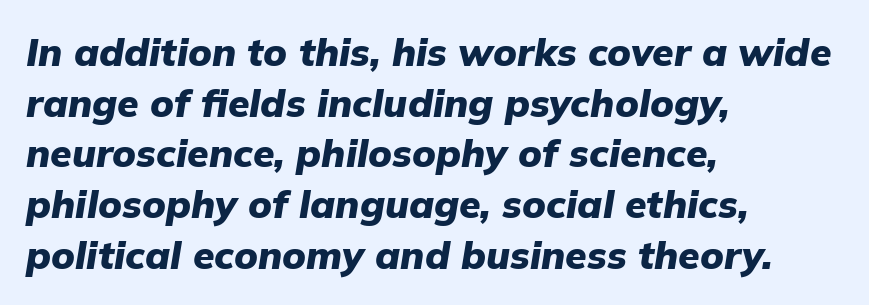
Q: Is the text bold? A: Yes.
Q: Is the text italic (slanted)? A: Yes, it leans right by about 9 degrees.
Q: Is the text underlined? A: No.
Q: How is the paragraph aligned? A: Left-aligned.
Q: Is the spacing between letters normal or unusually wide? A: Normal.
Q: Is the spacing between lines tight, normal or loose? A: Normal.
Q: Width (condensed, normal, or wide)? A: Normal.
Q: Stroke contrast? A: Low.
Q: x-height? A: Medium.
Q: Monospaced? A: No.
